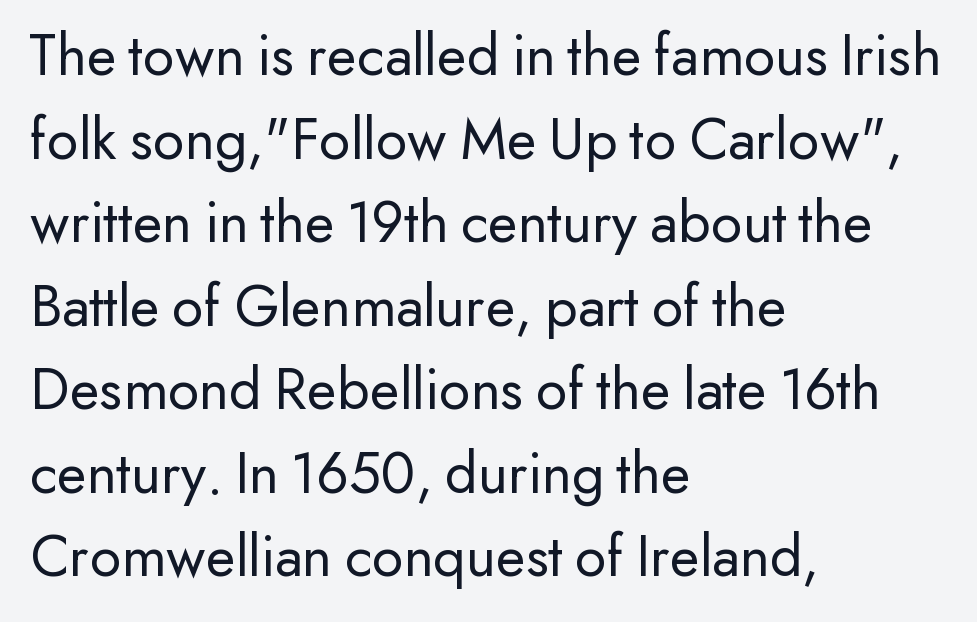
The image shows 61 px regular-weight sans-serif type, upright; set left-aligned, normal line spacing (1.37x), normal letter spacing, not underlined; low stroke contrast and a small x-height.
